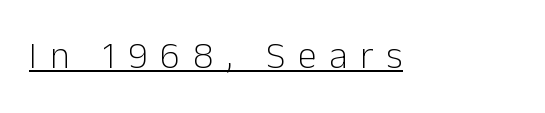
These lines are composed in type without serifs. Do the characters align in a grid? No, the font is proportional. Heft: none added — not bold. The type is letterspaced generously, with wide tracking. The glyphs are accompanied by a horizontal stroke just below them. The type sits square on the baseline with zero lean.
